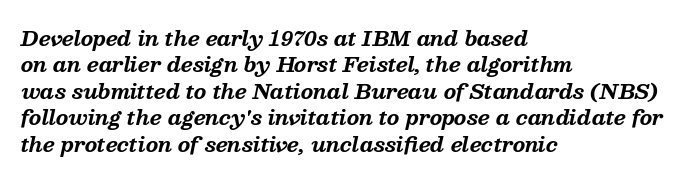
The image shows 20 px bold type, italic (leaning right); set left-aligned, normal line spacing (1.32x), normal letter spacing, not underlined.
